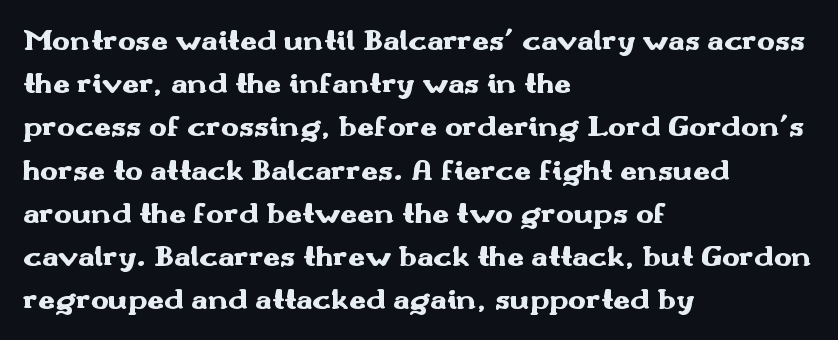
Q: Is the text bold? A: Yes.
Q: Is the text italic (slanted)? A: No, it is upright.
Q: Is the typeface a serif or a sans-serif typeface? A: Sans-serif.
Q: Is the text underlined? A: No.
Q: How is the paragraph aligned? A: Left-aligned.
Q: Is the spacing between letters normal or unusually wide? A: Normal.
Q: Is the spacing between lines tight, normal or loose? A: Normal.
Q: Width (condensed, normal, or wide)? A: Wide.
Q: Stroke contrast? A: Medium.
Q: x-height? A: Small.
Q: Monospaced? A: No.
